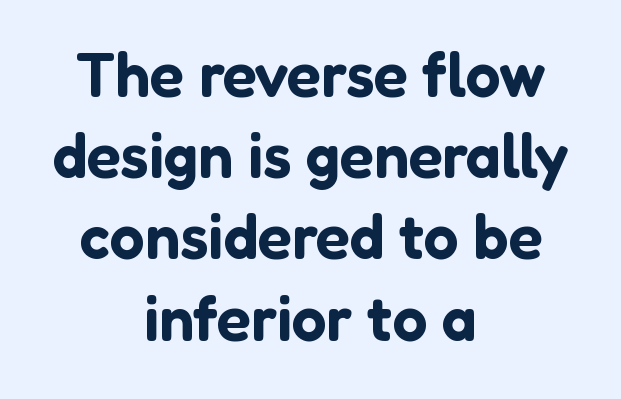
The image shows 62 px sans-serif type, upright; set centered, normal line spacing (1.31x), normal letter spacing, not underlined; low stroke contrast and a medium x-height.
